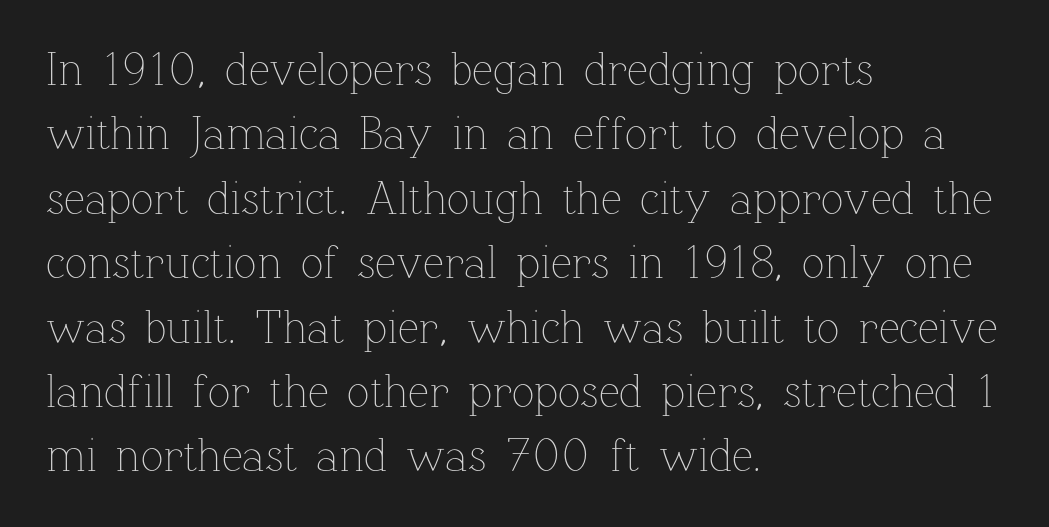
The passage is arranged the way most books set body copy — flush left. The specimen reads as upright at a glance. Characters follow at the spacing the type designer built in. Nobody drew a line under any word here. Vertical stems look standard width or narrower in stroke. Think of a printed novel: that variable character pitch is what you see here.
